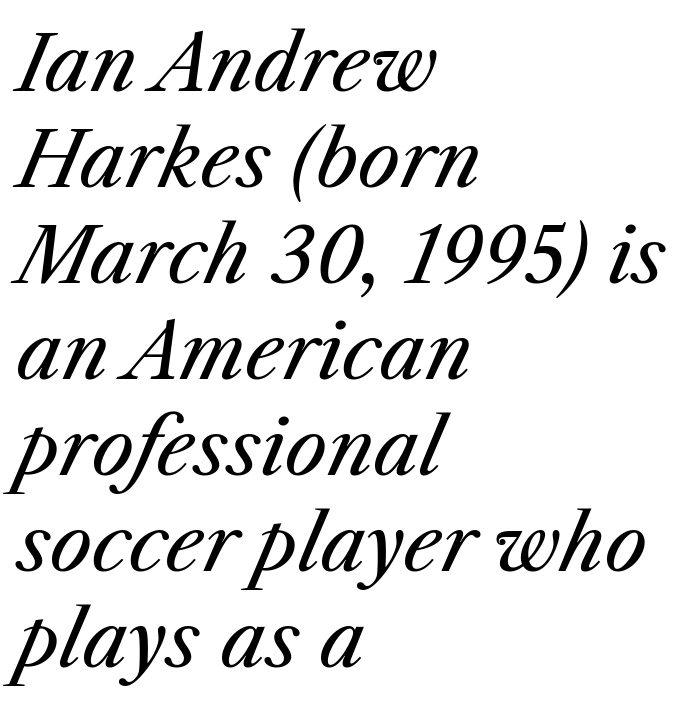
Q: Is the text bold? A: No.
Q: Is the text italic (slanted)? A: Yes, it leans right by about 25 degrees.
Q: Is the text underlined? A: No.
Q: How is the paragraph aligned? A: Left-aligned.
Q: Is the spacing between letters normal or unusually wide? A: Normal.
Q: Is the spacing between lines tight, normal or loose? A: Normal.
Q: Width (condensed, normal, or wide)? A: Normal.
Q: Stroke contrast? A: Medium.
Q: x-height? A: Medium.
Q: Monospaced? A: No.
